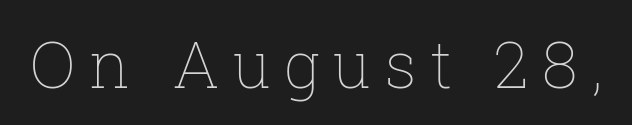
The image shows 65 px thin type, upright; set unusually wide letter spacing (+0.2 em), not underlined; low stroke contrast and a medium x-height.
